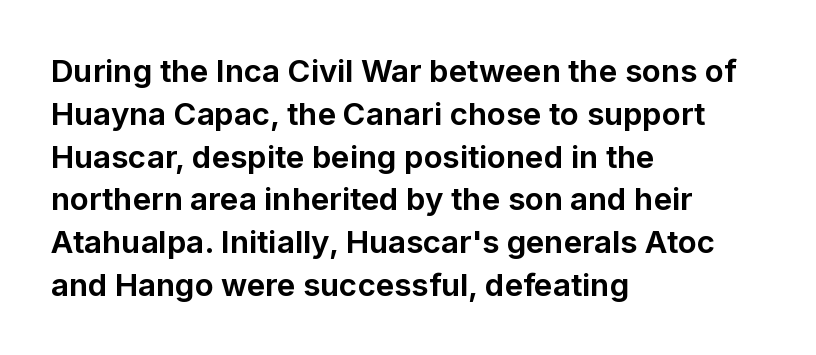
Q: Is the text bold? A: Yes.
Q: Is the text italic (slanted)? A: No, it is upright.
Q: Is the typeface a serif or a sans-serif typeface? A: Sans-serif.
Q: Is the text underlined? A: No.
Q: How is the paragraph aligned? A: Left-aligned.
Q: Is the spacing between letters normal or unusually wide? A: Normal.
Q: Is the spacing between lines tight, normal or loose? A: Normal.
Q: Width (condensed, normal, or wide)? A: Normal.
Q: Stroke contrast? A: Low.
Q: x-height? A: Medium.
Q: Monospaced? A: No.
